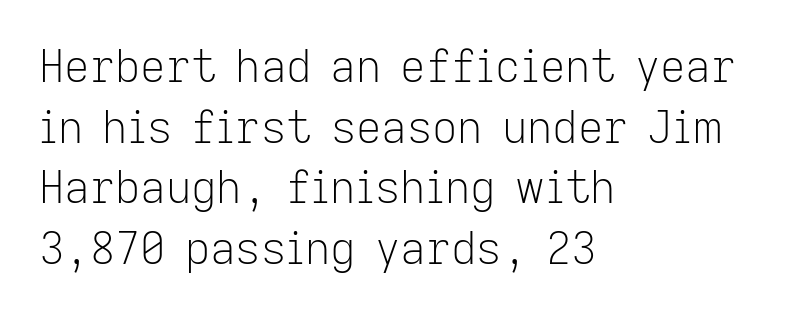
The image shows 44 px light sans-serif type, upright; set left-aligned, normal line spacing (1.38x), normal letter spacing, not underlined; low stroke contrast and a medium x-height.
